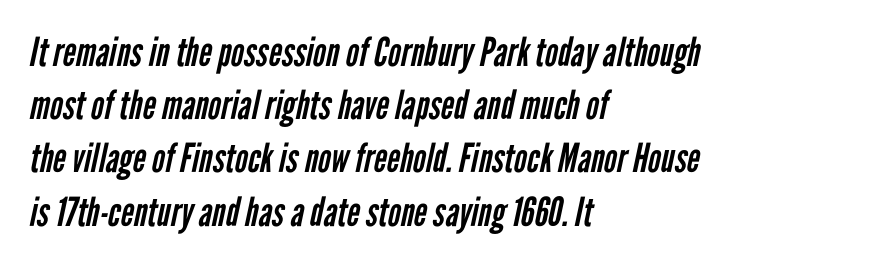
{"serif": "no", "bold": "no", "weight": "regular", "width": "condensed", "stroke_contrast": "low", "x_height": "medium", "monospaced": "no", "underline": "no", "align": "left", "line_spacing": "normal", "line_spacing_ratio": 1.33, "letter_spacing": "normal", "letter_spacing_em": 0.0, "glyph_px": 40}
